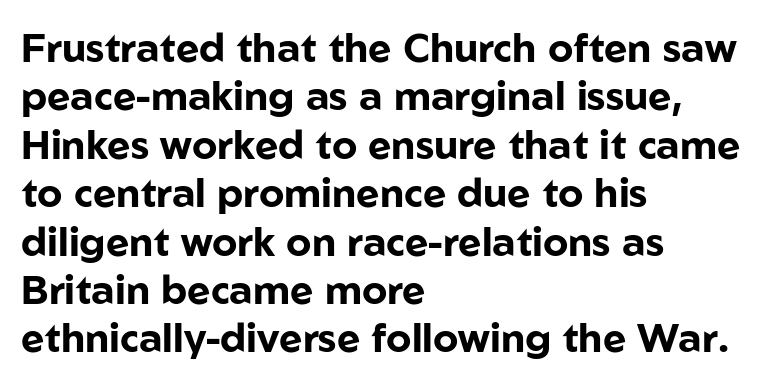
The image shows 40 px bold sans-serif type, upright; set left-aligned, line spacing 1.21x, normal letter spacing, not underlined; low stroke contrast and a medium x-height.
